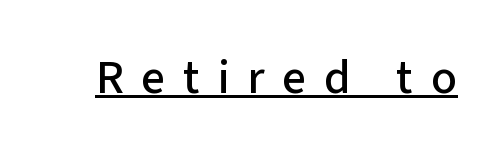
Q: Is the text italic (slanted)? A: No, it is upright.
Q: Is the typeface a serif or a sans-serif typeface? A: Sans-serif.
Q: Is the text underlined? A: Yes.
Q: Is the spacing between letters normal or unusually wide? A: Unusually wide.
Q: Width (condensed, normal, or wide)? A: Normal.
Q: Stroke contrast? A: Low.
Q: x-height? A: Medium.
Q: Monospaced? A: No.
